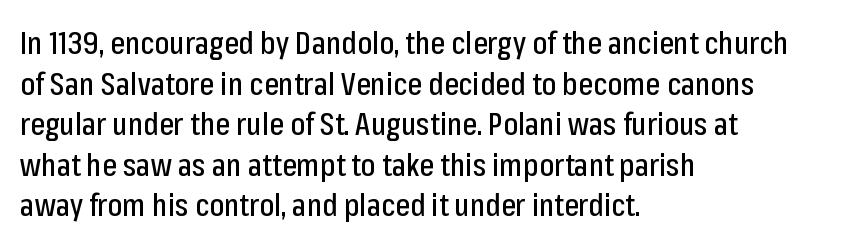
{"serif": "no", "italic": "no", "width": "condensed", "stroke_contrast": "low", "x_height": "medium", "monospaced": "no", "underline": "no", "align": "left", "line_spacing": "normal", "line_spacing_ratio": 1.31, "letter_spacing": "normal", "letter_spacing_em": 0.0, "glyph_px": 31}
